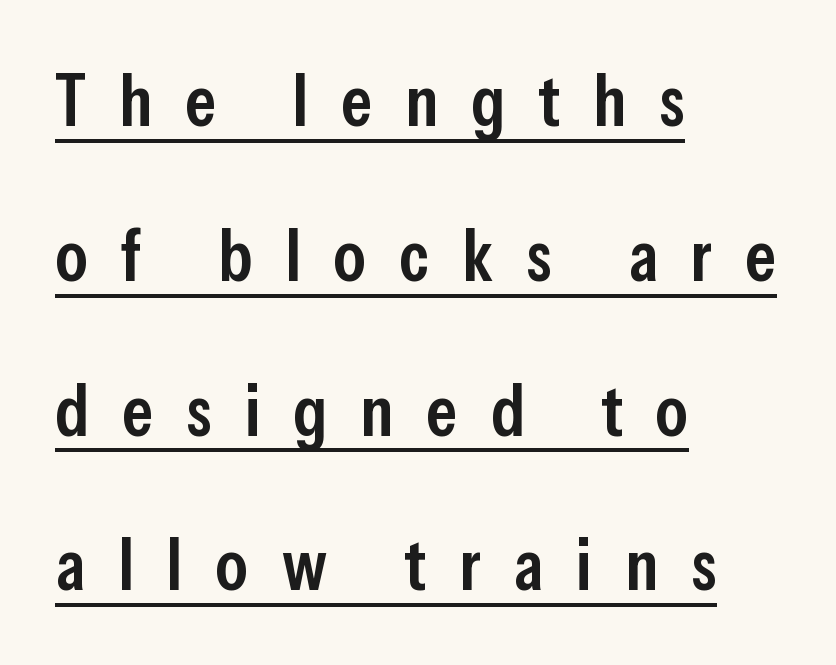
The image shows 73 px semibold, condensed sans-serif type, upright; set left-aligned, loose line spacing (2.12x), unusually wide letter spacing (+0.45 em), underlined; low stroke contrast and a medium x-height.
